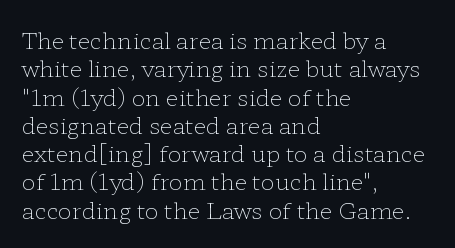
{"italic": "no", "bold": "no", "underline": "no", "align": "left", "line_spacing_ratio": 1.23, "letter_spacing": "normal", "letter_spacing_em": 0.0, "glyph_px": 23}
